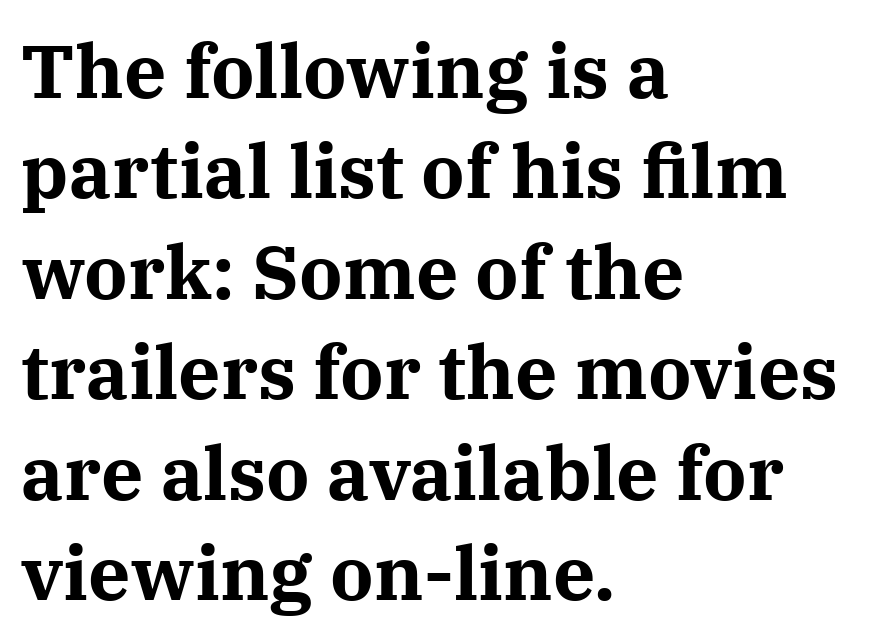
The image shows 75 px bold serif type, upright; set left-aligned, normal line spacing (1.34x), normal letter spacing, not underlined; medium stroke contrast and a medium x-height.
